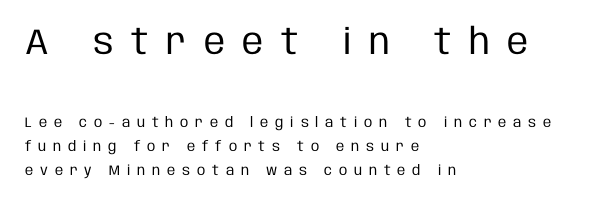
{"serif": "no", "italic": "no", "bold": "no", "weight": "regular", "width": "condensed", "stroke_contrast": "low", "x_height": "large", "monospaced": "no", "underline": "no", "align": "left", "line_spacing_ratio": 1.71, "letter_spacing": "wide", "letter_spacing_em": 0.49, "larger_block": "first", "size_ratio": 2.57, "glyph_px": 36}
